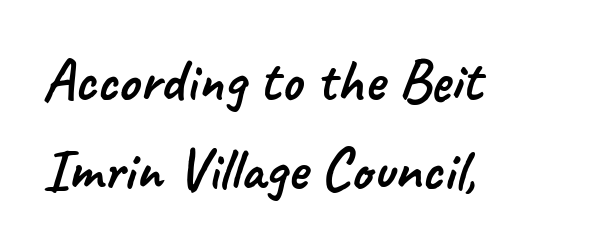
The image shows 60 px sans-serif type; set left-aligned, normal line spacing (1.49x), normal letter spacing, not underlined; low stroke contrast and a small x-height.
